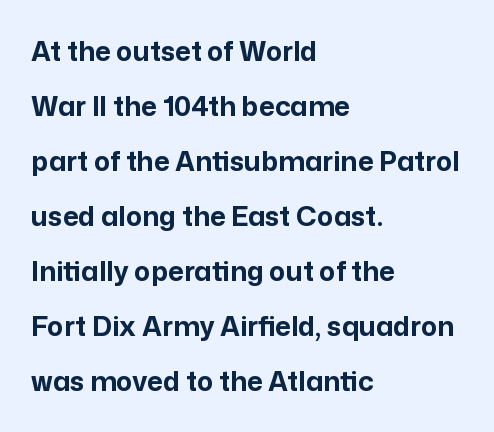
The image shows 27 px bold type, upright; set left-aligned, loose line spacing (2.04x), normal letter spacing, not underlined.
